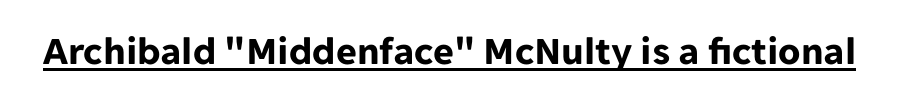
Typographically, this falls in the sans-serif category. Upright lettering throughout. The passage shown is underscored from start to finish. The letters are bold, with thick, heavy strokes. This rendering leaves character spacing at its baseline value. Character widths vary here, with narrow letters taking less room than wide ones.
